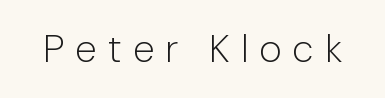
The image shows 39 px light sans-serif type, upright; set unusually wide letter spacing (+0.28 em), not underlined; low stroke contrast and a medium x-height.
